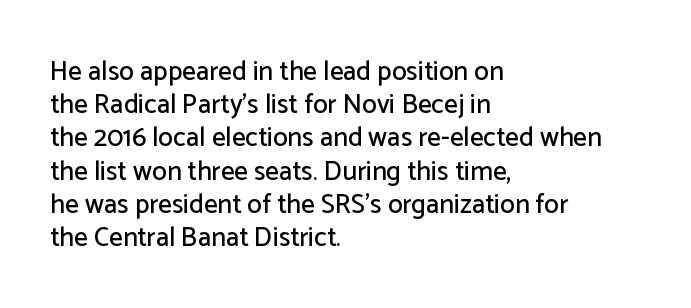
The image shows 27 px text type, upright; set left-aligned, line spacing 1.23x, normal letter spacing, not underlined.
